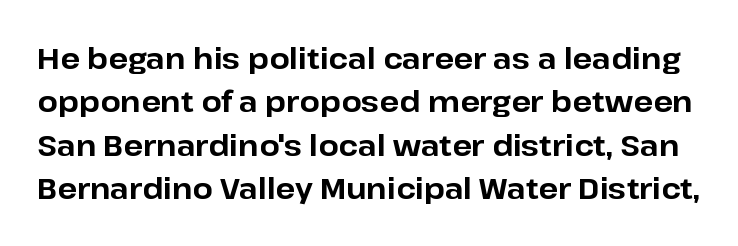
Q: Is the text bold? A: Yes.
Q: Is the text italic (slanted)? A: No, it is upright.
Q: Is the typeface a serif or a sans-serif typeface? A: Sans-serif.
Q: Is the text underlined? A: No.
Q: Is the spacing between letters normal or unusually wide? A: Normal.
Q: Is the spacing between lines tight, normal or loose? A: Normal.
Q: Width (condensed, normal, or wide)? A: Normal.
Q: Stroke contrast? A: Low.
Q: x-height? A: Medium.
Q: Monospaced? A: No.
